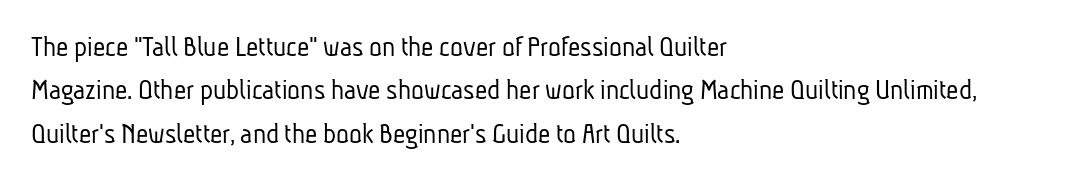
All the whitespace from short lines collects on the right. Between one letter and the next there's only the usual sliver of space. Interline gaps are of average width in this sample. No chunkiness to these letters — they're not bold. Is this a sans? Yes — the strokes have no serifs. No word sits above an underline.
